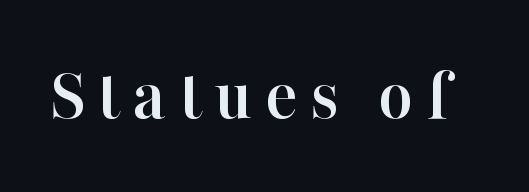
{"serif": "yes", "italic": "no", "width": "normal", "stroke_contrast": "high", "x_height": "medium", "monospaced": "no", "underline": "no", "glyph_px": 76}
